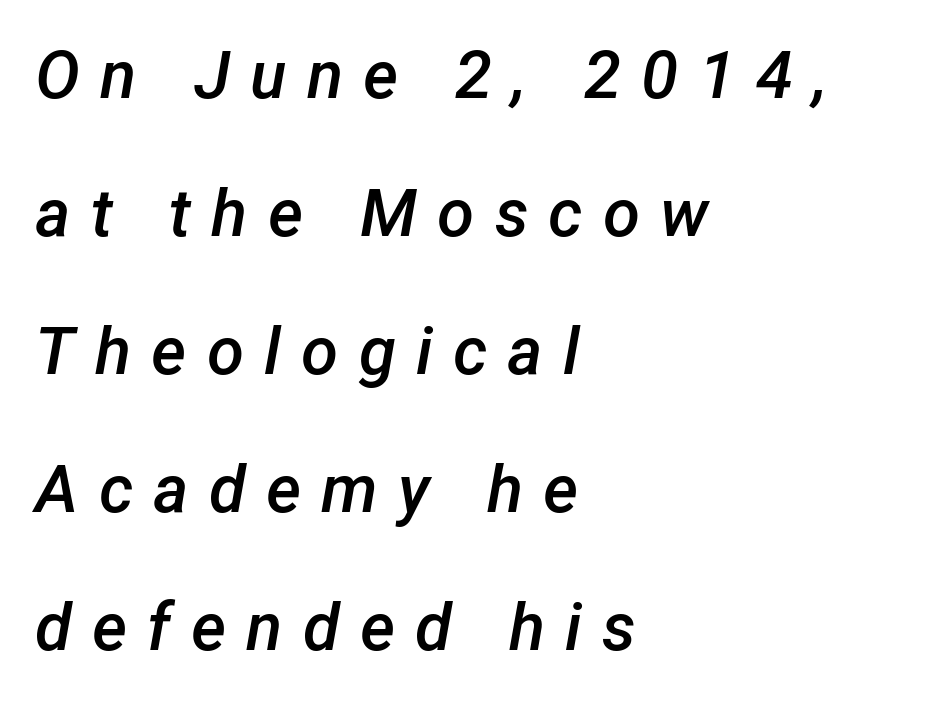
Is the type slanted? Yes — the strokes lean at a clear angle. The type is letterspaced generously, with wide tracking. The line-height multiplier appears high, well above default. Honestly, there is no underline to notice here at all.
